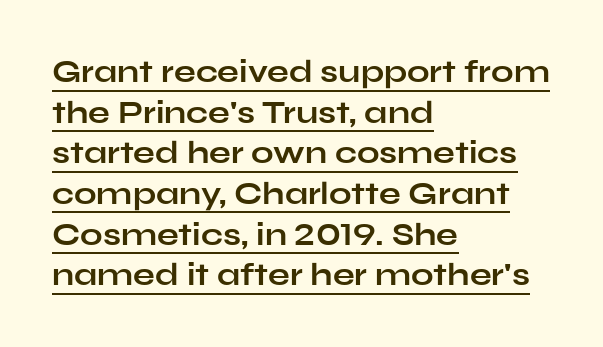
The image shows 32 px bold, wide sans-serif type, upright; set left-aligned, normal line spacing (1.27x), normal letter spacing, underlined; low stroke contrast and a medium x-height.
